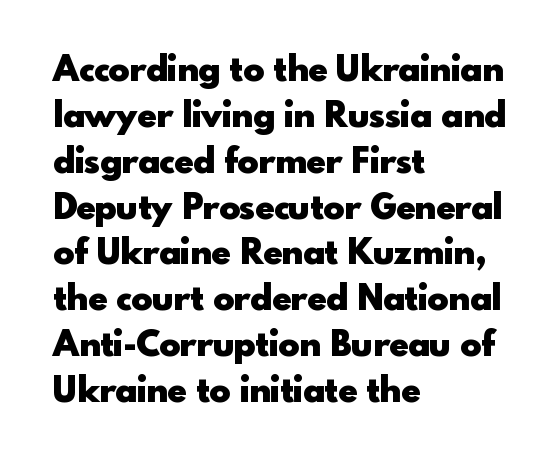
The image shows 35 px heavy sans-serif type, upright; set left-aligned, normal line spacing (1.31x), normal letter spacing, not underlined; a small x-height.
